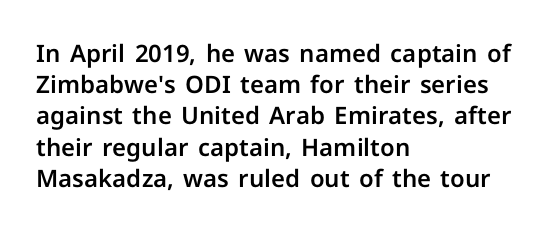
{"italic": "no", "underline": "no", "align": "left", "line_spacing": "normal", "line_spacing_ratio": 1.3, "letter_spacing": "normal", "letter_spacing_em": 0.0, "glyph_px": 24}
